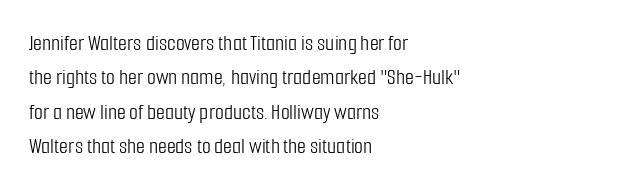
Q: Is the text bold? A: No.
Q: Is the text italic (slanted)? A: No, it is upright.
Q: Is the text underlined? A: No.
Q: How is the paragraph aligned? A: Left-aligned.
Q: Is the spacing between letters normal or unusually wide? A: Normal.
Q: Is the spacing between lines tight, normal or loose? A: Normal.
